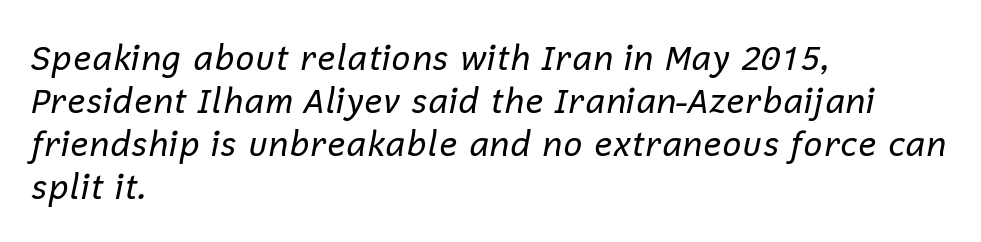
The image shows 34 px regular-weight type, italic (leaning right); set left-aligned, normal line spacing (1.26x), normal letter spacing, not underlined; low stroke contrast and a medium x-height.
